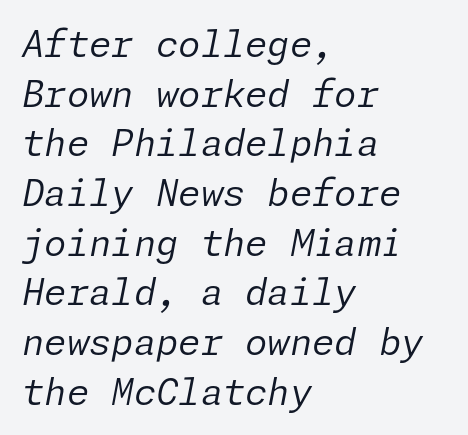
Q: Is the text bold? A: No.
Q: Is the text italic (slanted)? A: Yes, it leans right by about 11 degrees.
Q: Is the text underlined? A: No.
Q: How is the paragraph aligned? A: Left-aligned.
Q: Is the spacing between letters normal or unusually wide? A: Normal.
Q: Is the spacing between lines tight, normal or loose? A: Normal.
Q: Width (condensed, normal, or wide)? A: Normal.
Q: Stroke contrast? A: Low.
Q: x-height? A: Medium.
